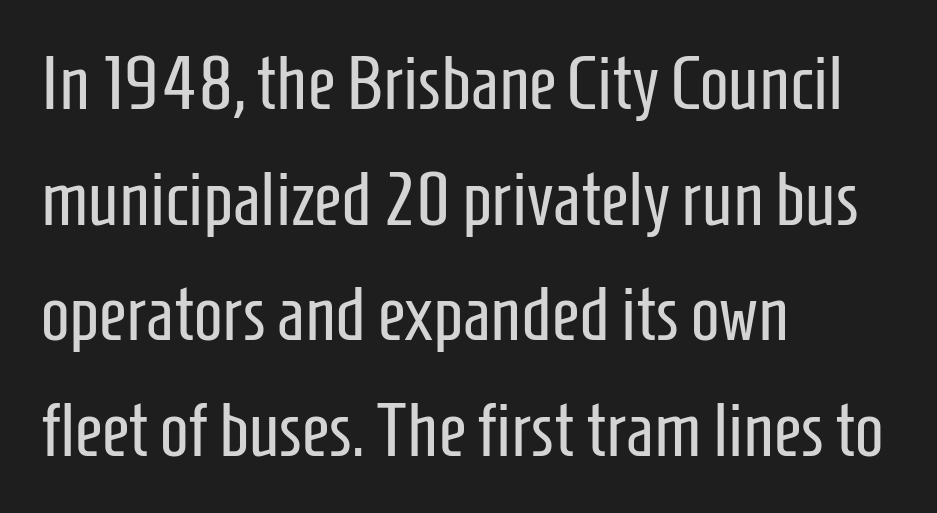
Q: Is the text bold? A: No.
Q: Is the text italic (slanted)? A: No, it is upright.
Q: Is the typeface a serif or a sans-serif typeface? A: Sans-serif.
Q: Is the text underlined? A: No.
Q: How is the paragraph aligned? A: Left-aligned.
Q: Is the spacing between letters normal or unusually wide? A: Normal.
Q: Is the spacing between lines tight, normal or loose? A: Normal.
Q: Width (condensed, normal, or wide)? A: Condensed.
Q: Stroke contrast? A: Low.
Q: x-height? A: Medium.
Q: Monospaced? A: No.
